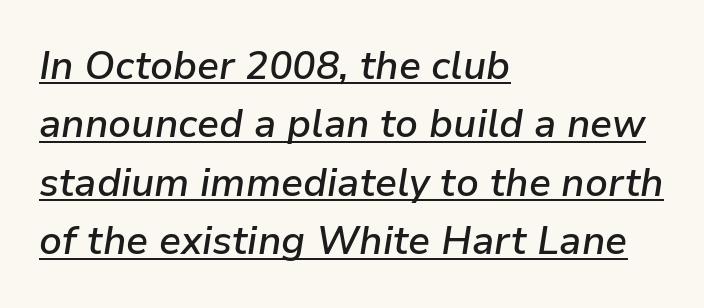
The passage is arranged the way most books set body copy — flush left. A typesetter would mark this as italic. What decoration does the sample have? An underline. The letters advance in unequal steps, a hallmark of proportional type. Compared with typical body copy, the letter spacing here is the same.
